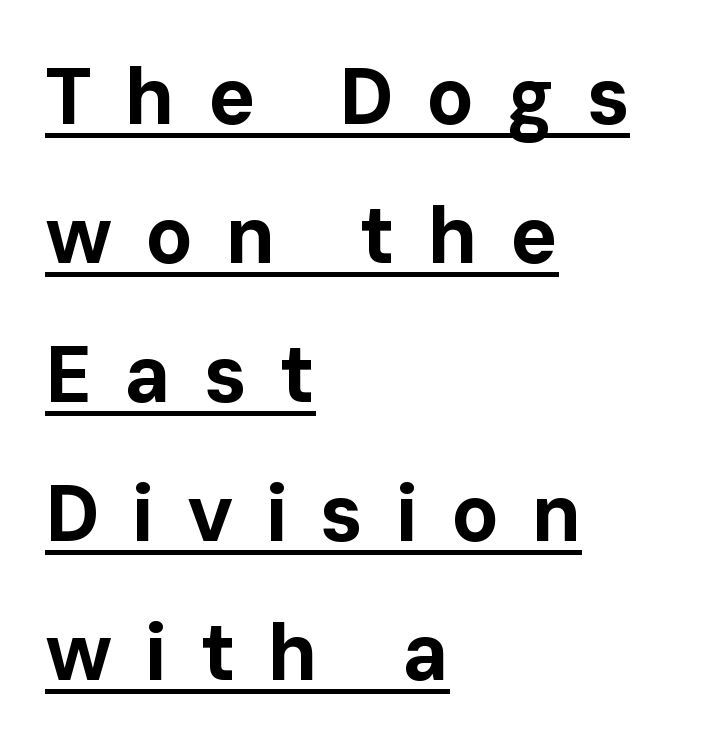
Here the designer chose a conventional face with non-uniform glyph widths. Vertical strokes here are truly vertical. Does a line run under the words? Yes, clearly. Plenty of ink on the page — the face is bold. Left-aligned paragraph, ragged on the right. In terms of letterspacing, this is a distinctly airy, spread setting.
